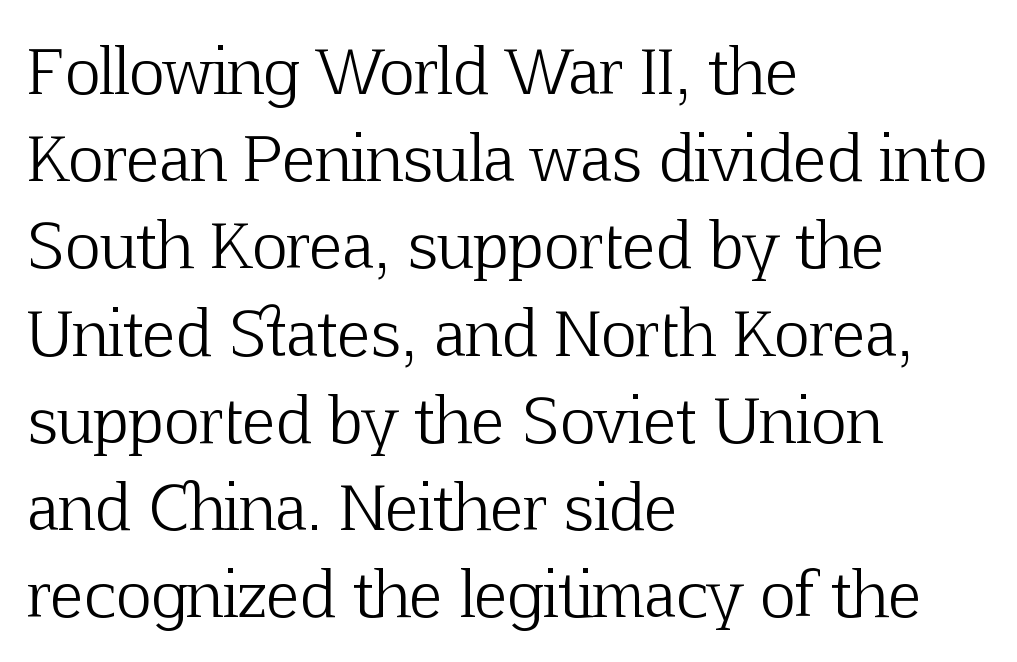
The image shows 61 px light serif type, upright; set left-aligned, normal line spacing (1.43x), normal letter spacing, not underlined; low stroke contrast and a medium x-height.
